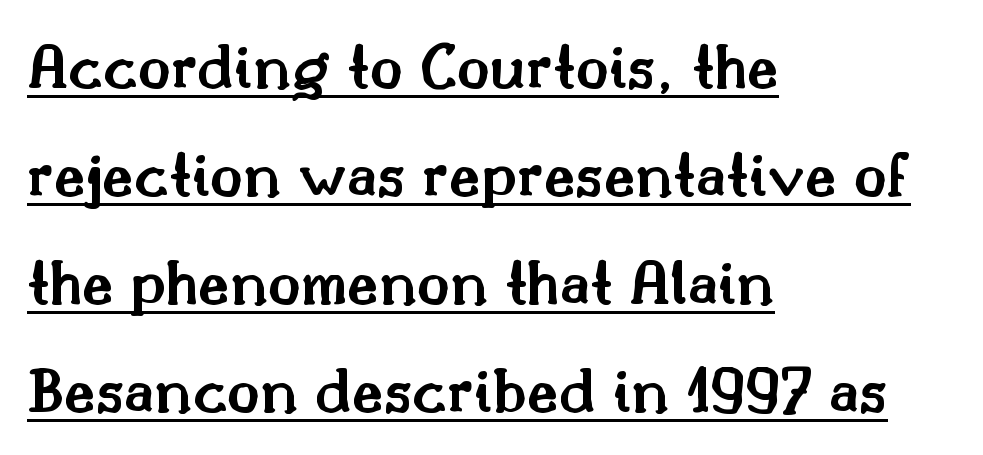
The rendering uses natural spacing where letterforms have individual widths. Tall strokes in this sample are plumb rather than angled. Letter spacing: default. Leading matches the norm, producing a regular column.
